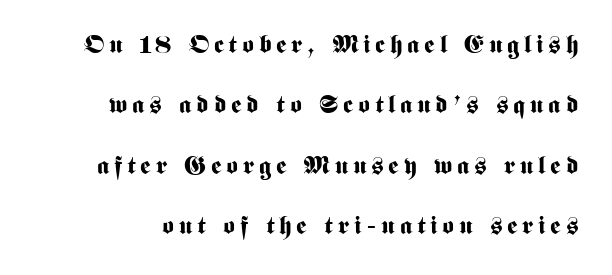
{"italic": "no", "bold": "yes", "underline": "no", "line_spacing": "loose", "line_spacing_ratio": 2.42, "glyph_px": 25}
